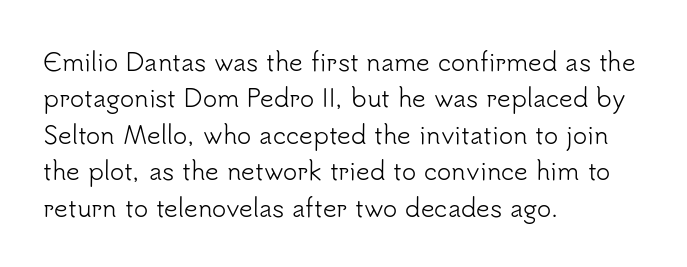
The image shows 24 px text type, upright; set left-aligned, normal line spacing (1.52x), normal letter spacing, not underlined.
